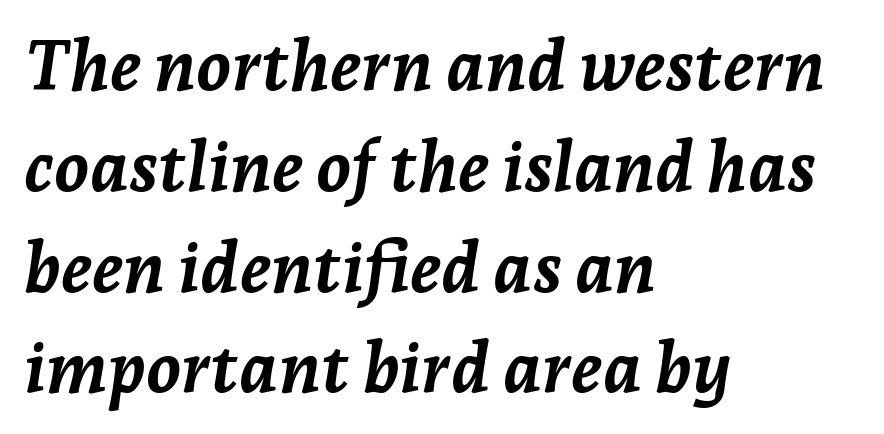
{"italic": "yes", "lean": "right", "slant_degrees": 7, "bold": "yes", "weight": "semibold", "width": "normal", "stroke_contrast": "low", "x_height": "medium", "monospaced": "no", "underline": "no", "align": "left", "line_spacing": "normal", "line_spacing_ratio": 1.44, "letter_spacing": "normal", "letter_spacing_em": 0.0, "glyph_px": 70}
